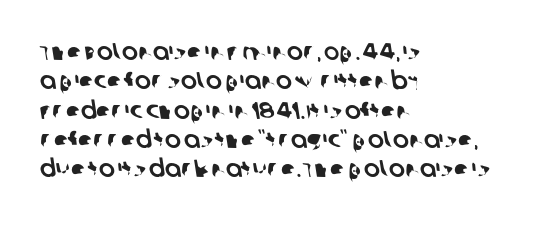
Q: Is the text underlined? A: No.
Q: How is the paragraph aligned? A: Left-aligned.
Q: Is the spacing between letters normal or unusually wide? A: Normal.
